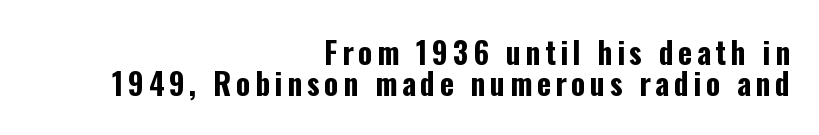
The image shows 30 px bold, condensed sans-serif type, upright; set right-aligned, tight line spacing (1.04x), not underlined; low stroke contrast and a medium x-height.
